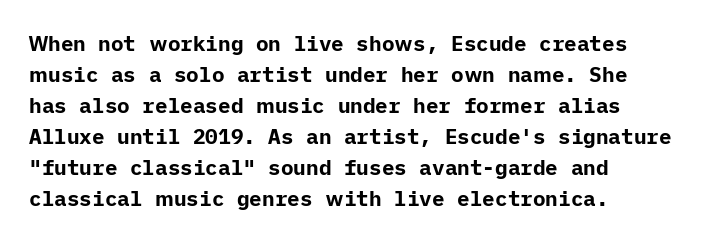
Q: Is the text bold? A: Yes.
Q: Is the text italic (slanted)? A: No, it is upright.
Q: Is the text underlined? A: No.
Q: How is the paragraph aligned? A: Left-aligned.
Q: Is the spacing between letters normal or unusually wide? A: Normal.
Q: Is the spacing between lines tight, normal or loose? A: Normal.
